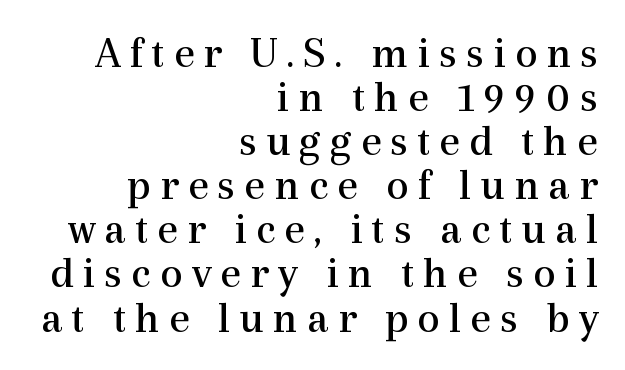
The image shows 45 px regular-weight serif type, upright; set right-aligned, tight line spacing (0.98x), unusually wide letter spacing (+0.2 em), not underlined; a medium x-height.
